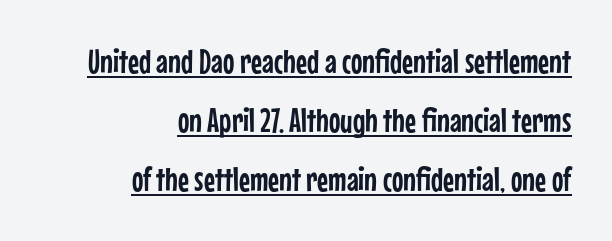
Note the varied advance widths — an 'i' is clearly narrower than an 'm'. These characters rest on top of a visible drawn line. Where is the straight margin? On the right. Is the letter spacing exaggerated? No — it looks like the ordinary default. Note: no serifs on the glyphs. Ordinary non-slanted type is in use.
